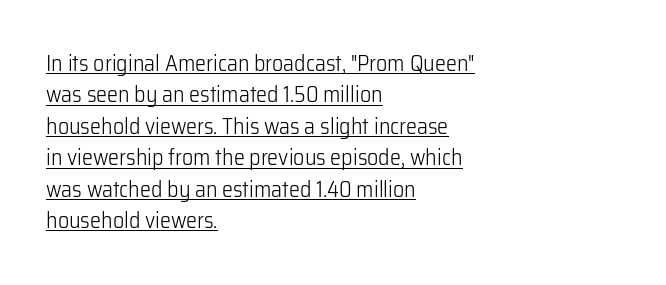
The image shows 22 px text type, upright; set left-aligned, normal line spacing (1.43x), normal letter spacing, underlined.
